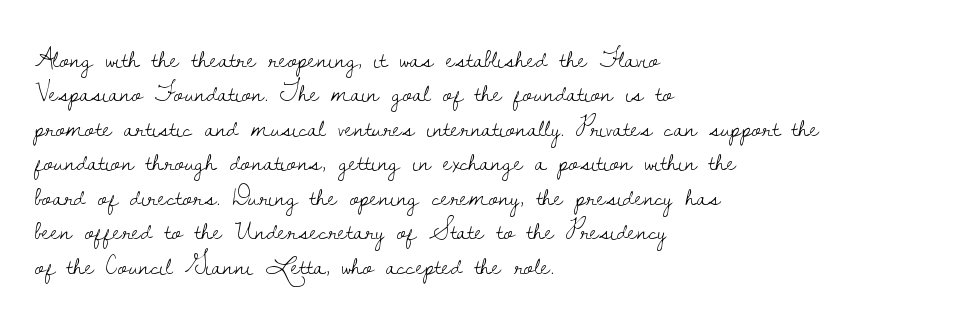
Q: Is the text bold? A: No.
Q: Is the text italic (slanted)? A: Yes.
Q: Is the typeface a serif or a sans-serif typeface? A: Serif.
Q: Is the text underlined? A: No.
Q: How is the paragraph aligned? A: Left-aligned.
Q: Is the spacing between letters normal or unusually wide? A: Normal.
Q: Width (condensed, normal, or wide)? A: Normal.
Q: Stroke contrast? A: Low.
Q: x-height? A: Small.
Q: Monospaced? A: No.
